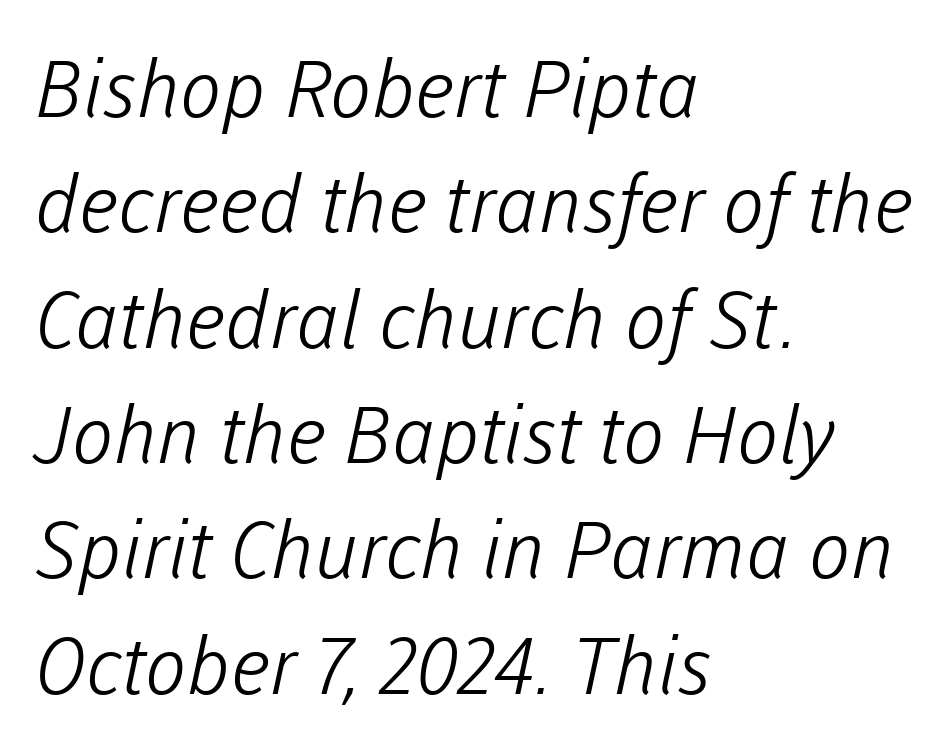
The image shows 79 px light sans-serif type; set left-aligned, normal line spacing (1.46x), normal letter spacing, not underlined; low stroke contrast and a medium x-height.
